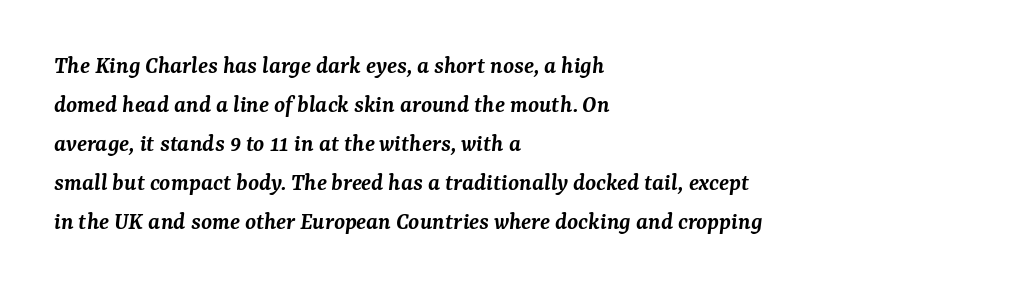
{"italic": "yes", "lean": "right", "slant_degrees": 7, "bold": "semi", "underline": "no", "align": "left", "line_spacing": "normal", "line_spacing_ratio": 1.56, "letter_spacing": "normal", "letter_spacing_em": 0.0, "glyph_px": 25}
